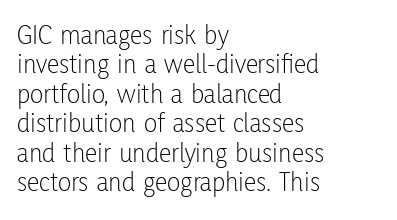
Q: Is the text bold? A: No.
Q: Is the text italic (slanted)? A: No, it is upright.
Q: Is the typeface a serif or a sans-serif typeface? A: Sans-serif.
Q: Is the text underlined? A: No.
Q: How is the paragraph aligned? A: Left-aligned.
Q: Is the spacing between letters normal or unusually wide? A: Normal.
Q: Is the spacing between lines tight, normal or loose? A: Tight.
Q: Width (condensed, normal, or wide)? A: Condensed.
Q: Stroke contrast? A: Low.
Q: x-height? A: Medium.
Q: Monospaced? A: No.
